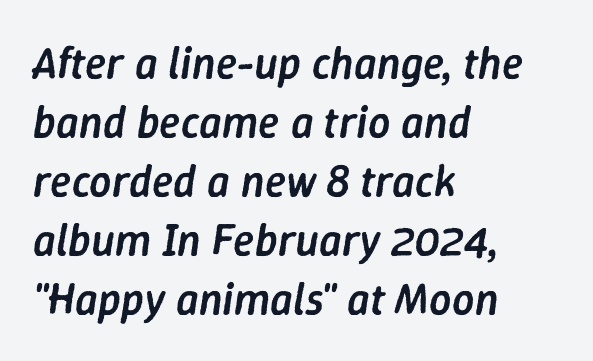
The image shows 44 px semibold type, italic (leaning right); set left-aligned, normal line spacing (1.34x), normal letter spacing, not underlined; low stroke contrast and a medium x-height.
